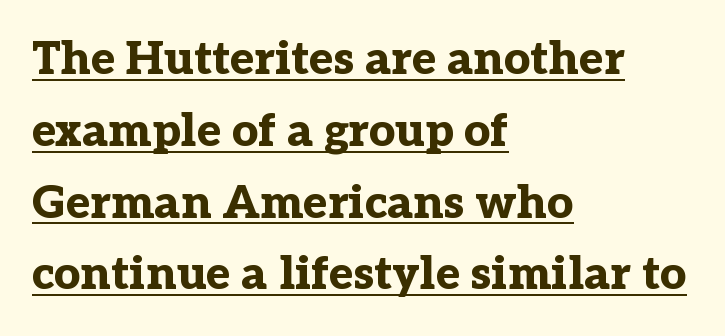
The passage shown is typed in a proportional face where columns would drift. Vertical spacing — default. Glance below the letters and you will spot a drawn line. Every row of glyphs begins at an identical x-position on the left.
